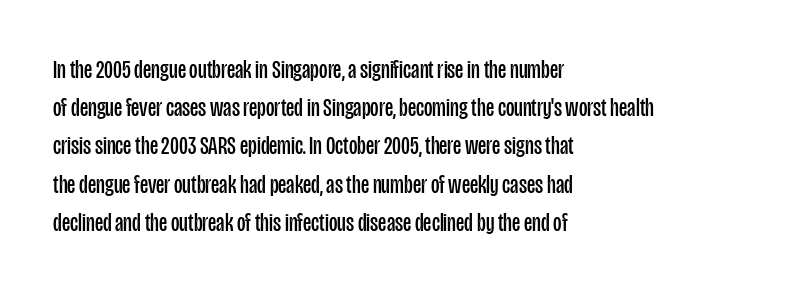
Q: Is the text bold? A: No.
Q: Is the text italic (slanted)? A: No, it is upright.
Q: Is the text underlined? A: No.
Q: How is the paragraph aligned? A: Left-aligned.
Q: Is the spacing between letters normal or unusually wide? A: Normal.
Q: Is the spacing between lines tight, normal or loose? A: Normal.
